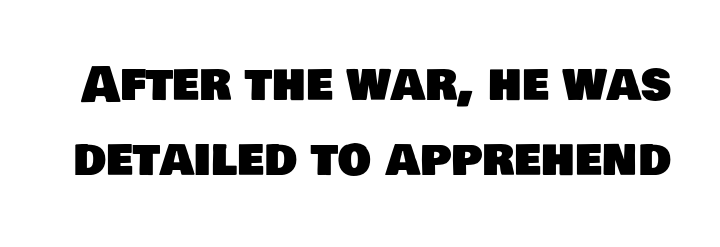
Is the letter spacing exaggerated? No — it looks like the ordinary default. The face used here is proportionally spaced, like ordinary book or web type. Notice how descenders clear the ascenders below comfortably — that's standard leading. Does the type have serifs? No, each stem ends abruptly. The string is rendered with underlining switched off.
